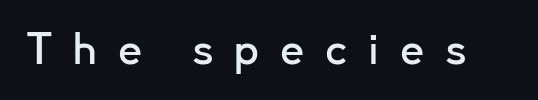
{"serif": "no", "italic": "no", "width": "normal", "stroke_contrast": "low", "x_height": "small", "monospaced": "no", "underline": "no", "letter_spacing": "wide", "letter_spacing_em": 0.48, "glyph_px": 43}
